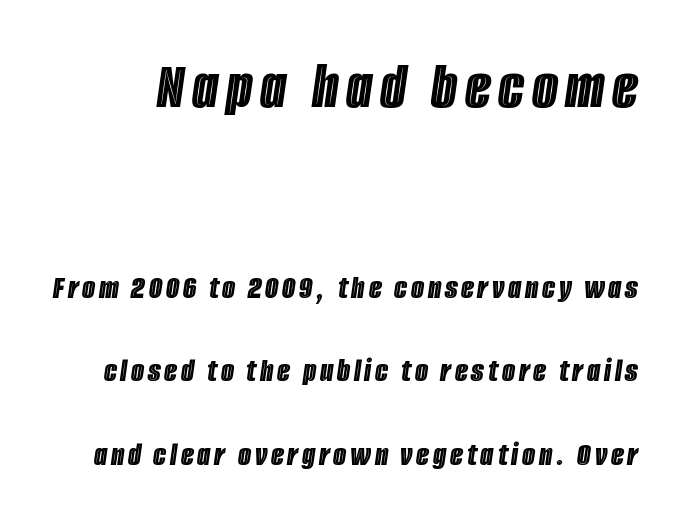
{"italic": "yes", "lean": "right", "slant_degrees": 8, "width": "condensed", "x_height": "large", "monospaced": "no", "underline": "no", "line_spacing": "loose", "line_spacing_ratio": 2.46, "larger_block": "first", "size_ratio": 2.0, "glyph_px": 68}
